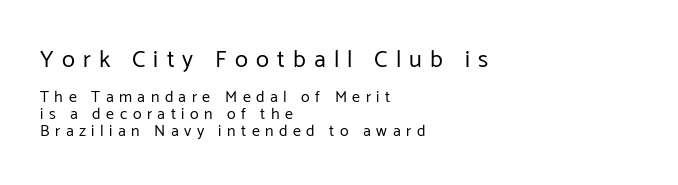
The image shows 24 px text type, upright; set left-aligned, tight line spacing (1.05x), unusually wide letter spacing (+0.34 em), not underlined; the first (top) block is 1.5x larger.
